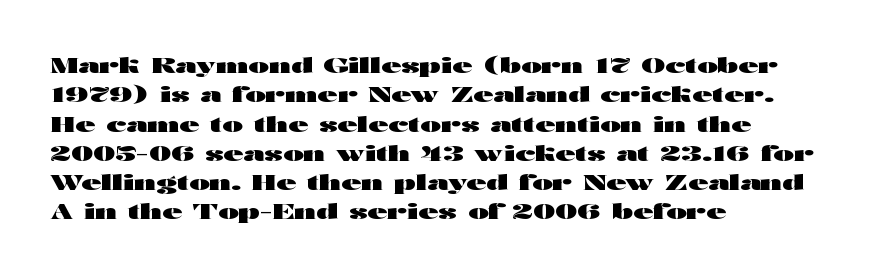
{"italic": "no", "bold": "yes", "underline": "no", "align": "left", "line_spacing": "normal", "line_spacing_ratio": 1.33, "letter_spacing": "normal", "letter_spacing_em": 0.0, "glyph_px": 22}
